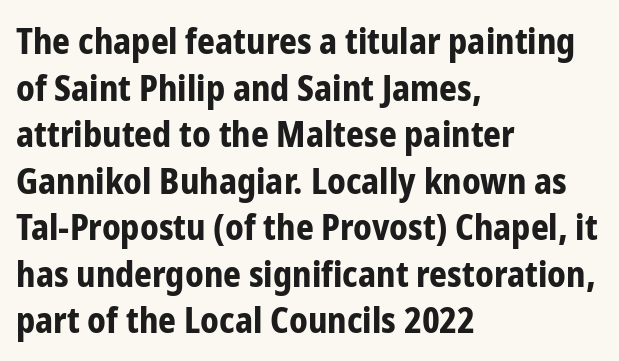
The image shows 35 px bold, condensed sans-serif type, upright; set left-aligned, normal line spacing (1.33x), normal letter spacing, not underlined; low stroke contrast and a medium x-height.
